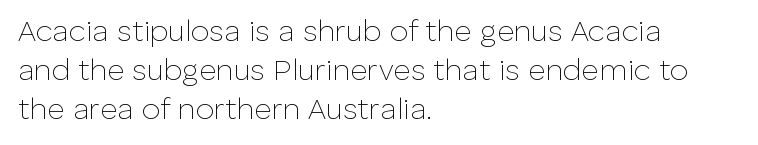
{"serif": "no", "italic": "no", "bold": "no", "weight": "thin", "width": "normal", "stroke_contrast": "low", "x_height": "medium", "monospaced": "no", "underline": "no", "align": "left", "line_spacing": "normal", "line_spacing_ratio": 1.3, "letter_spacing": "normal", "letter_spacing_em": 0.0, "glyph_px": 30}
